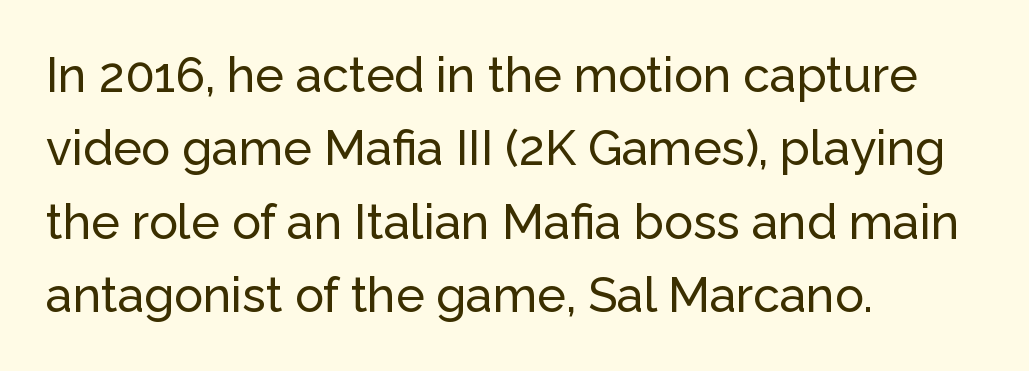
{"serif": "no", "italic": "no", "width": "normal", "stroke_contrast": "low", "x_height": "medium", "monospaced": "no", "underline": "no", "align": "left", "line_spacing": "normal", "line_spacing_ratio": 1.53, "letter_spacing": "normal", "letter_spacing_em": 0.0, "glyph_px": 48}
